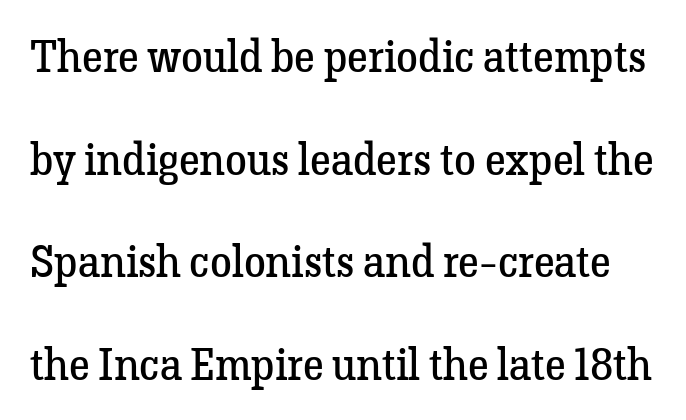
{"serif": "yes", "italic": "no", "bold": "no", "weight": "regular", "width": "normal", "stroke_contrast": "low", "x_height": "medium", "monospaced": "no", "underline": "no", "line_spacing": "loose", "line_spacing_ratio": 2.33, "letter_spacing": "normal", "letter_spacing_em": 0.0, "glyph_px": 44}
